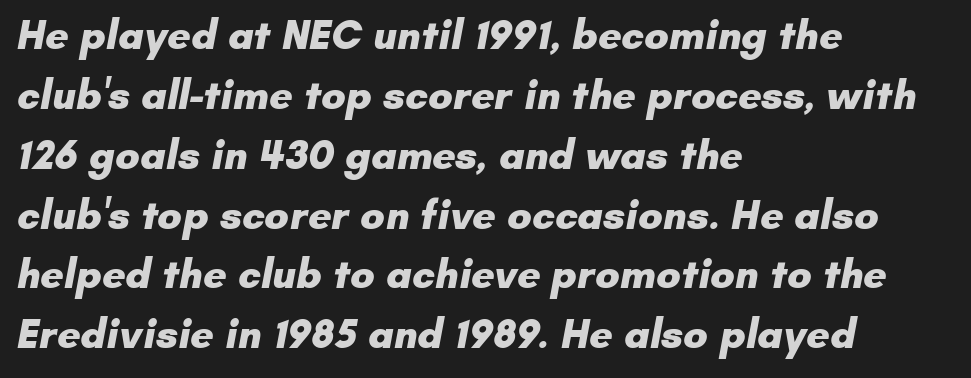
Q: Is the text bold? A: Yes.
Q: Is the typeface a serif or a sans-serif typeface? A: Sans-serif.
Q: Is the text underlined? A: No.
Q: How is the paragraph aligned? A: Left-aligned.
Q: Is the spacing between letters normal or unusually wide? A: Normal.
Q: Is the spacing between lines tight, normal or loose? A: Normal.
Q: Width (condensed, normal, or wide)? A: Normal.
Q: Stroke contrast? A: Low.
Q: x-height? A: Small.
Q: Monospaced? A: No.
